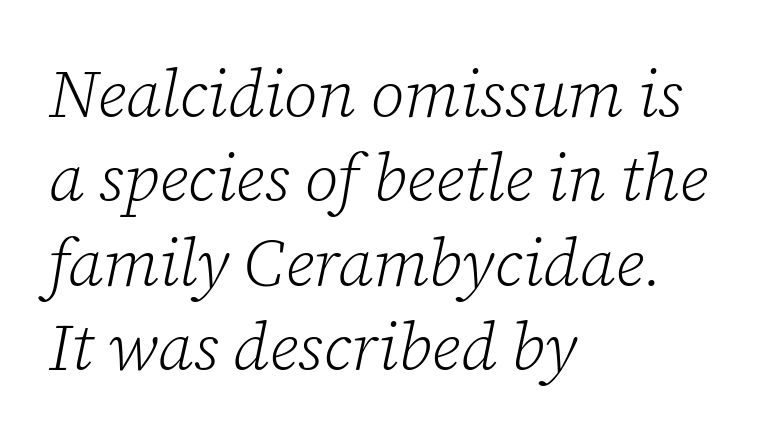
A bare baseline throughout the passage. Here the designer chose a conventional face with non-uniform glyph widths. These glyphs show unthickened strokes, regular width or finer. Type style note: has serifs.
